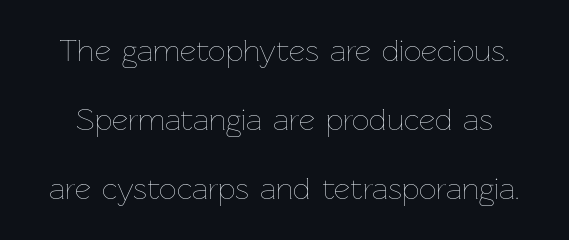
The image shows 31 px thin type, upright; set loose line spacing (2.23x), normal letter spacing, not underlined; low stroke contrast and a medium x-height.
